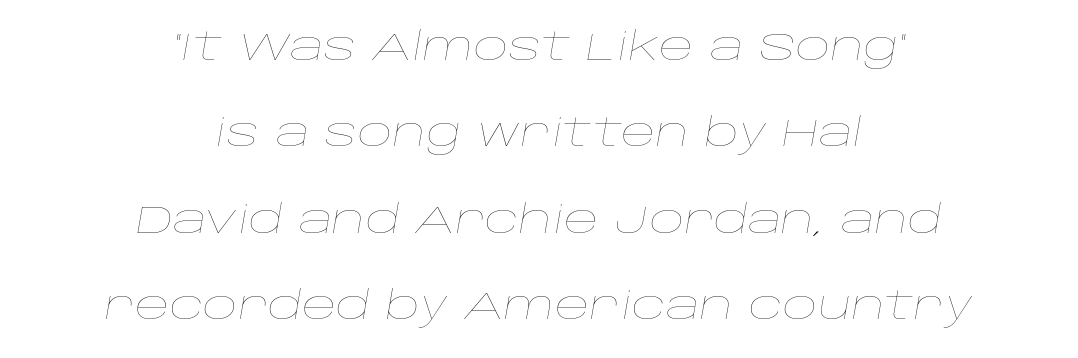
Rendered with sloped, italic letterforms. The passage is arranged like a title page — every line centered. The passage shown has conventional tracking throughout. Stroke mass is kept to a normal reading level or below.
